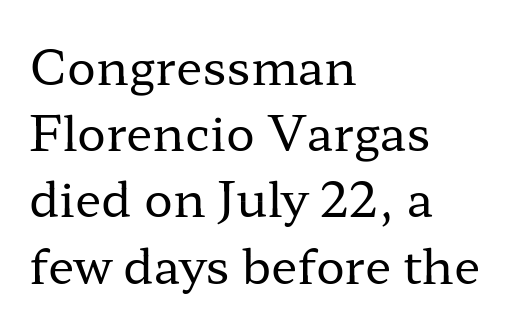
The image shows 48 px regular-weight, wide serif type, upright; set left-aligned, normal line spacing (1.38x), normal letter spacing, not underlined; low stroke contrast and a medium x-height.
